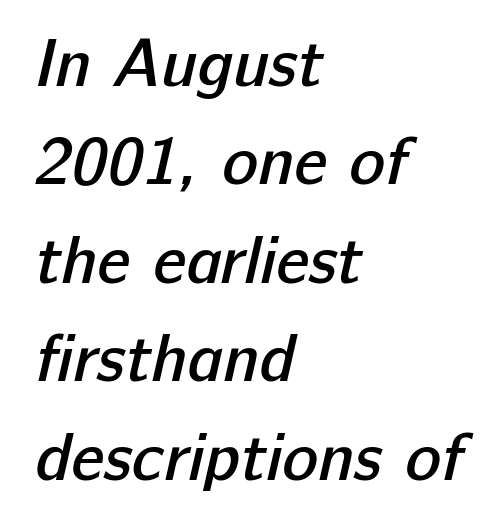
{"serif": "no", "bold": "semi", "weight": "semibold", "width": "normal", "stroke_contrast": "low", "x_height": "medium", "monospaced": "no", "underline": "no", "align": "left", "line_spacing": "normal", "line_spacing_ratio": 1.47, "letter_spacing": "normal", "letter_spacing_em": 0.0, "glyph_px": 67}
